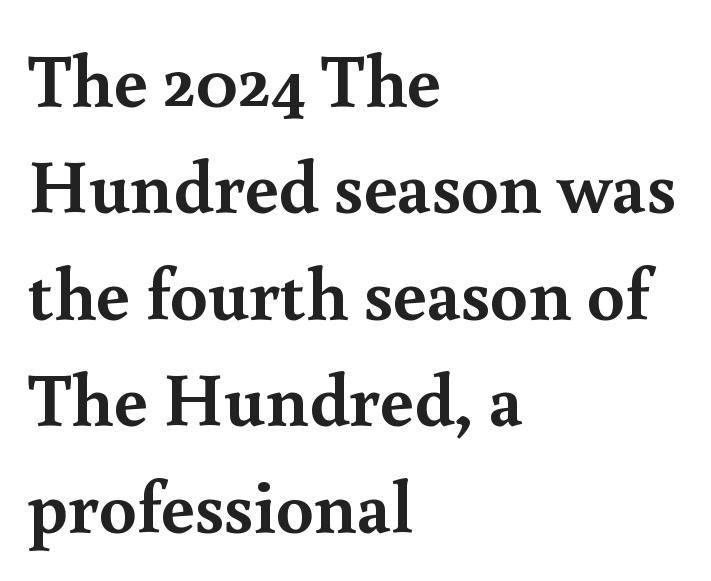
Q: Is the text bold? A: Yes.
Q: Is the text italic (slanted)? A: No, it is upright.
Q: Is the typeface a serif or a sans-serif typeface? A: Serif.
Q: Is the text underlined? A: No.
Q: How is the paragraph aligned? A: Left-aligned.
Q: Is the spacing between letters normal or unusually wide? A: Normal.
Q: Is the spacing between lines tight, normal or loose? A: Normal.
Q: Width (condensed, normal, or wide)? A: Normal.
Q: x-height? A: Small.
Q: Monospaced? A: No.
